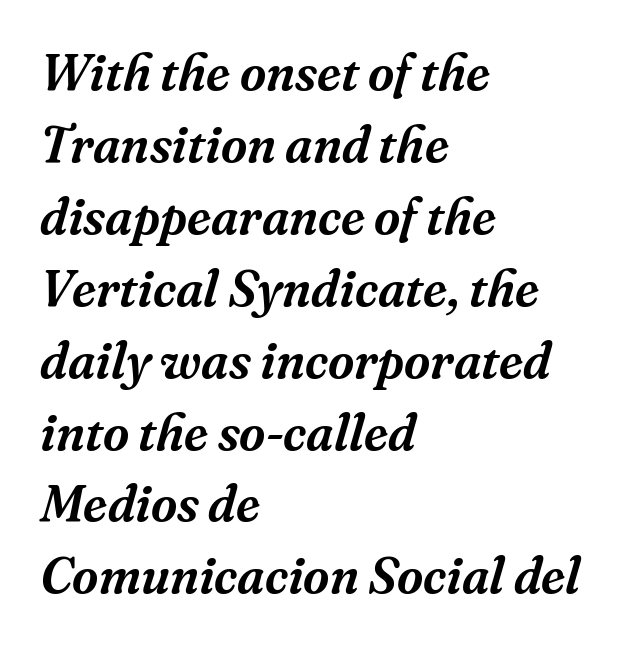
Q: Is the text italic (slanted)? A: Yes, it leans right by about 16 degrees.
Q: Is the typeface a serif or a sans-serif typeface? A: Serif.
Q: Is the text underlined? A: No.
Q: How is the paragraph aligned? A: Left-aligned.
Q: Is the spacing between letters normal or unusually wide? A: Normal.
Q: Is the spacing between lines tight, normal or loose? A: Normal.
Q: Width (condensed, normal, or wide)? A: Normal.
Q: Stroke contrast? A: Medium.
Q: x-height? A: Medium.
Q: Monospaced? A: No.
